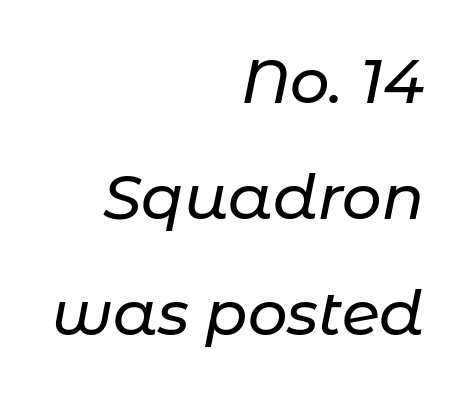
The image shows 62 px text type, italic (leaning right); set right-aligned, line spacing 1.87x, normal letter spacing, not underlined; low stroke contrast and a medium x-height.
